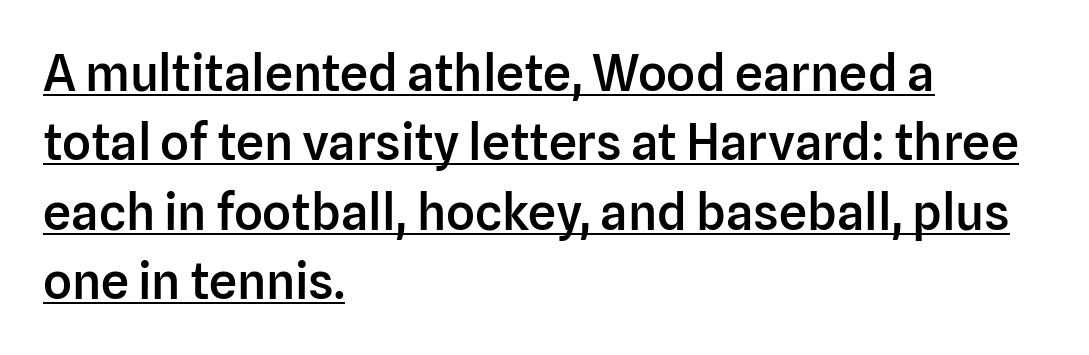
The words here are underlined. Which margin do the lines hug? The left one — the right edge is uneven. The characters display no serif detailing; their extremities are plain. The rendering uses a semibold face; strokes are thickened but not to full bold.
